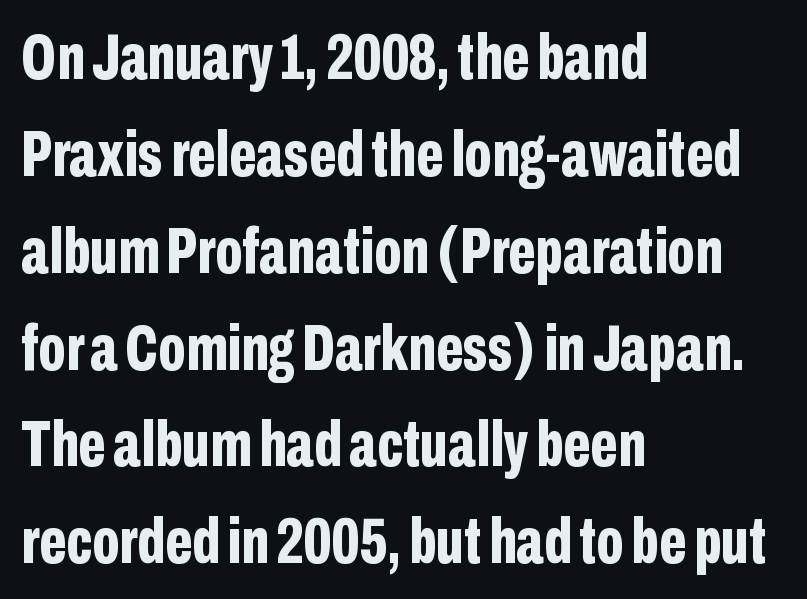
Q: Is the text bold? A: Yes.
Q: Is the text italic (slanted)? A: No, it is upright.
Q: Is the typeface a serif or a sans-serif typeface? A: Sans-serif.
Q: Is the text underlined? A: No.
Q: How is the paragraph aligned? A: Left-aligned.
Q: Is the spacing between letters normal or unusually wide? A: Normal.
Q: Is the spacing between lines tight, normal or loose? A: Normal.
Q: Width (condensed, normal, or wide)? A: Condensed.
Q: Stroke contrast? A: Low.
Q: x-height? A: Medium.
Q: Monospaced? A: No.
